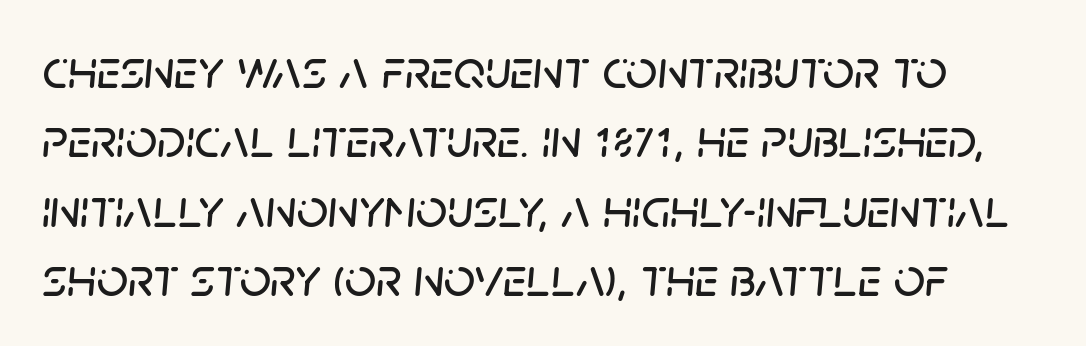
Emphasis-style slanted type is in use. Think of a printed novel: that variable character pitch is what you see here. Regarding leading, the lines here are spaced in the standard way. Observe the ordinary spacing: letters are neighbours, not strangers.
